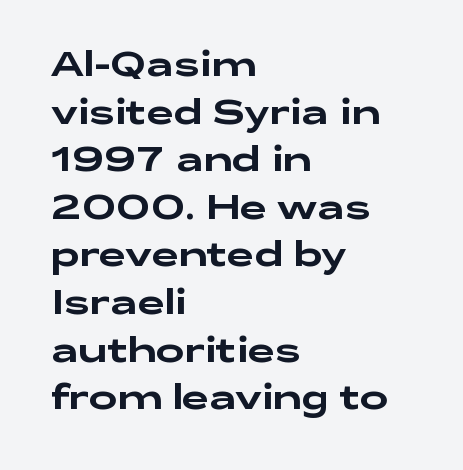
The space directly below the letters is spotless. Is this a fixed-width face? No — the glyphs have proportional, varying widths. Does the type have serifs? No, each stem ends abruptly. Honestly, the row spacing looks completely unremarkable. The letters stand upright; this is a roman face.
